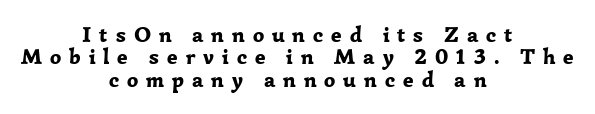
You could barely slide anything between these rows. The typesetter chose a symmetrical, centered arrangement here. Italic? Not at all — the glyphs are vertical. The characters look thick and weighty, a clear bold.
